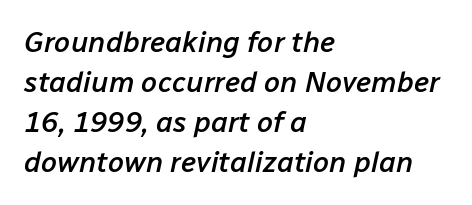
The image shows 29 px semibold type, italic (leaning right); set left-aligned, normal line spacing (1.38x), normal letter spacing, not underlined; low stroke contrast and a medium x-height.
